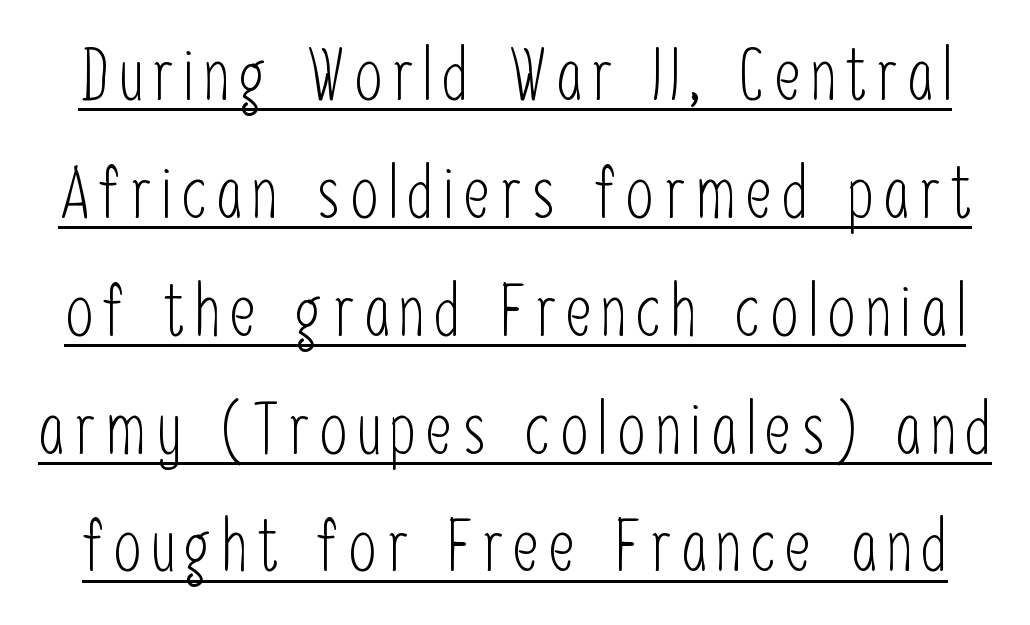
Quick note: not italic, upright. What's the leading like? Ordinary, nothing unusual. Compared with a typical body face, this is equally light or lighter still. Look at the bottom of the vertical strokes: they stop flat, with no serifs. Each letter keeps its own natural width here, so spacing adapts to shape.
